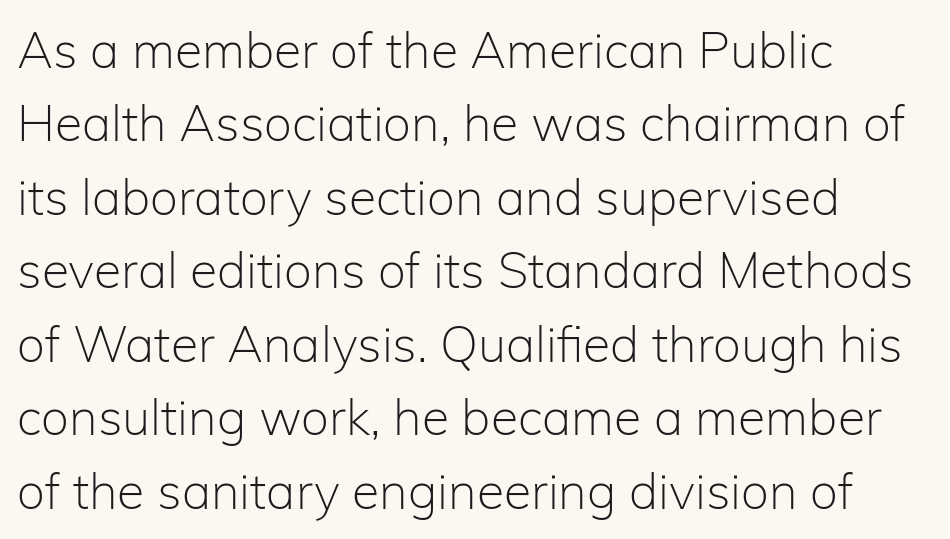
The image shows 50 px light sans-serif type, upright; set left-aligned, normal line spacing (1.47x), normal letter spacing, not underlined; low stroke contrast and a medium x-height.
